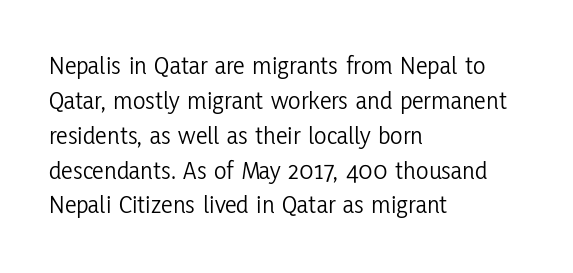
Q: Is the text bold? A: No.
Q: Is the text italic (slanted)? A: No, it is upright.
Q: Is the text underlined? A: No.
Q: How is the paragraph aligned? A: Left-aligned.
Q: Is the spacing between letters normal or unusually wide? A: Normal.
Q: Is the spacing between lines tight, normal or loose? A: Normal.
